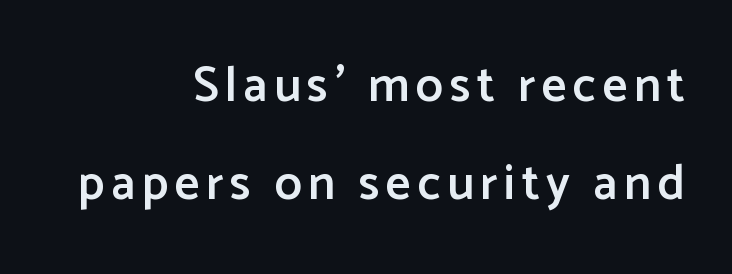
The image shows 49 px semibold sans-serif type, upright; set right-aligned, loose line spacing (2.01x), not underlined; low stroke contrast and a medium x-height.
